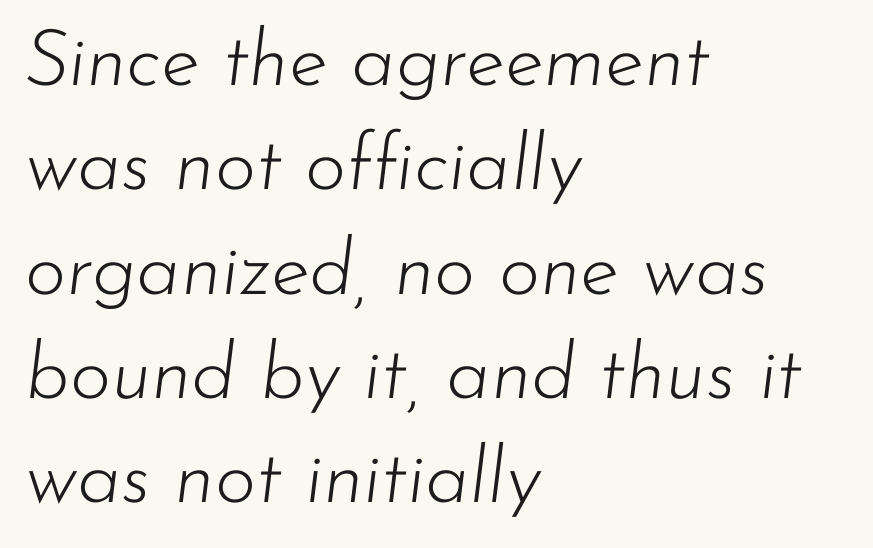
Q: Is the text bold? A: No.
Q: Is the text italic (slanted)? A: Yes, it leans right by about 7 degrees.
Q: Is the text underlined? A: No.
Q: How is the paragraph aligned? A: Left-aligned.
Q: Is the spacing between letters normal or unusually wide? A: Normal.
Q: Is the spacing between lines tight, normal or loose? A: Normal.
Q: Width (condensed, normal, or wide)? A: Normal.
Q: Stroke contrast? A: Low.
Q: x-height? A: Small.
Q: Monospaced? A: No.
